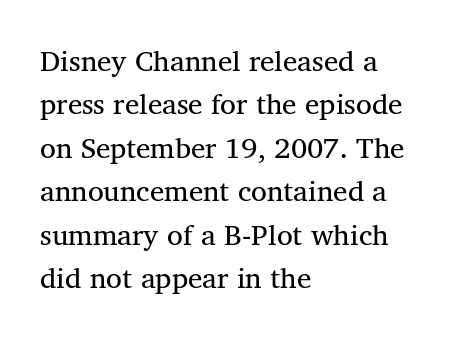
The image shows 29 px regular-weight serif type, upright; set left-aligned, normal line spacing (1.5x), normal letter spacing, not underlined; medium stroke contrast and a medium x-height.
